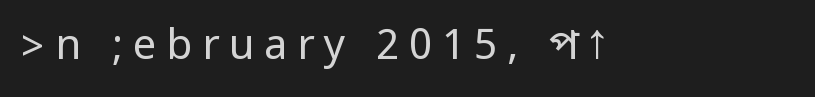
The typesetting does not lean heavy: it is not bold. Upright lettering throughout. Honestly, the letter spacing is so wide it's the main thing you notice. Serifs: no, the terminals of the letterforms are clean. Honestly, there is no underline to notice here at all.
